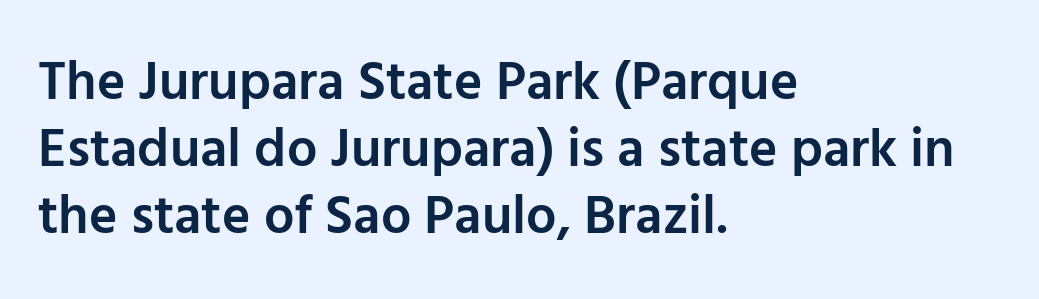
{"serif": "no", "italic": "no", "bold": "semi", "weight": "semibold", "width": "normal", "stroke_contrast": "low", "x_height": "medium", "monospaced": "no", "underline": "no", "align": "left", "line_spacing_ratio": 1.24, "letter_spacing": "normal", "letter_spacing_em": 0.0, "glyph_px": 54}
